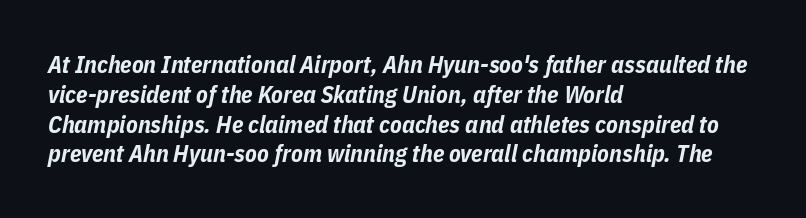
{"italic": "yes", "lean": "right", "slant_degrees": 11, "bold": "yes", "underline": "no", "align": "left", "line_spacing_ratio": 1.24, "letter_spacing": "normal", "letter_spacing_em": 0.0, "glyph_px": 24}
